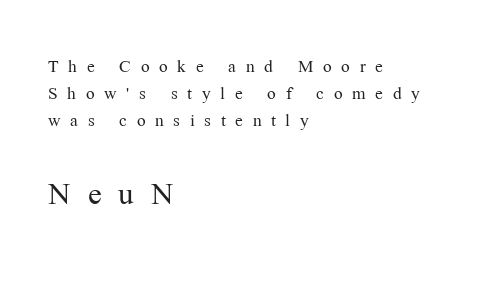
{"serif": "yes", "italic": "no", "bold": "no", "weight": "light", "width": "normal", "stroke_contrast": "medium", "x_height": "medium", "monospaced": "no", "underline": "no", "align": "left", "line_spacing_ratio": 1.18, "letter_spacing": "wide", "letter_spacing_em": 0.42, "larger_block": "second", "size_ratio": 1.78, "glyph_px": 41}
